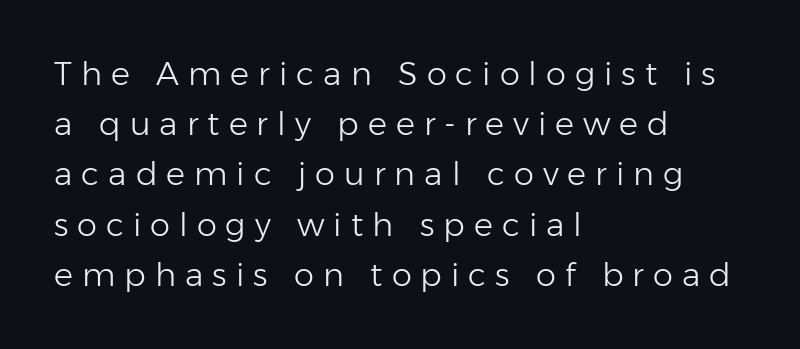
Interline gaps are of average width in this sample. Vertical strokes here are truly vertical. Beneath every word, the page is bare. This sample has the flowing, uneven cadence of proportional lettering. The typesetting does not lean heavy: it is not bold.
